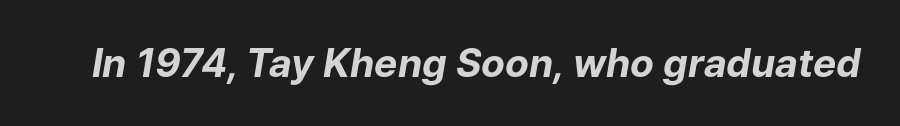
{"italic": "yes", "lean": "right", "slant_degrees": 9, "bold": "yes", "weight": "bold", "width": "normal", "stroke_contrast": "low", "x_height": "medium", "monospaced": "no", "underline": "no", "letter_spacing": "normal", "letter_spacing_em": 0.0, "glyph_px": 39}
